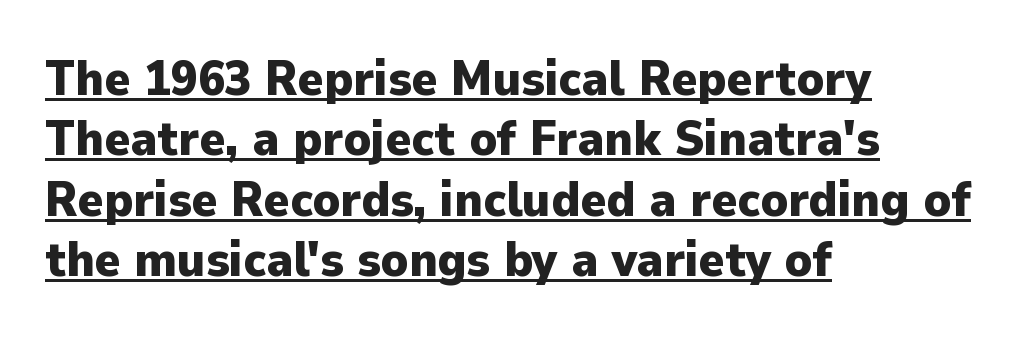
{"serif": "no", "italic": "no", "bold": "yes", "weight": "heavy", "width": "normal", "stroke_contrast": "low", "x_height": "medium", "monospaced": "no", "underline": "yes", "align": "left", "line_spacing_ratio": 1.23, "letter_spacing": "normal", "letter_spacing_em": 0.0, "glyph_px": 49}
